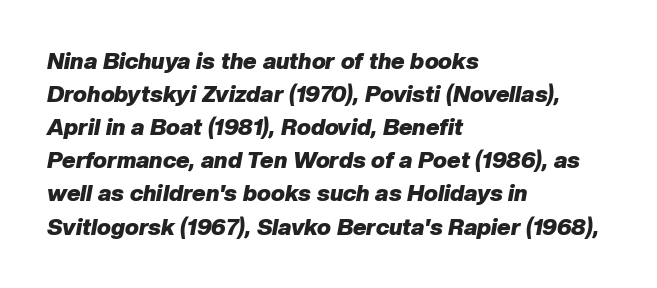
Regarding leading, the lines here are spaced in the standard way. The space beneath each line is pristine and unruled. The glyphs look as if they've been sheared to an angle. What stands out about the letter spacing? Nothing — it is the standard amount. The setting favours the left margin, as ordinary paragraphs usually do.
